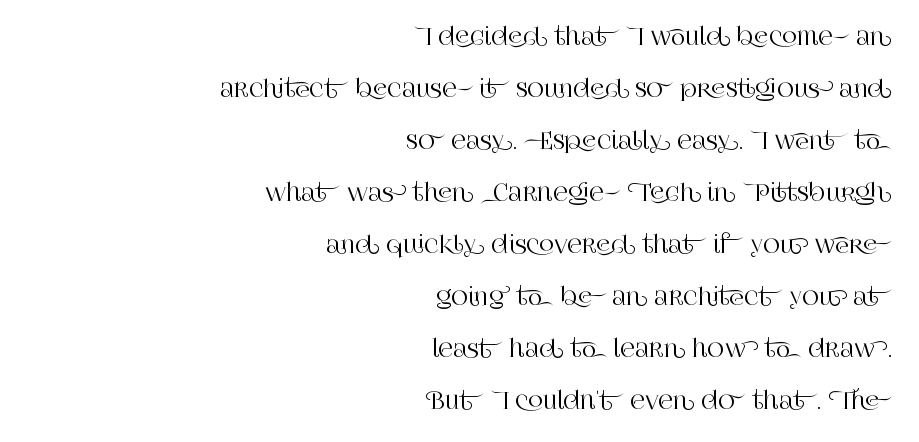
{"italic": "no", "underline": "no", "align": "right", "line_spacing": "loose", "line_spacing_ratio": 2.26, "letter_spacing": "normal", "letter_spacing_em": 0.0, "glyph_px": 23}
